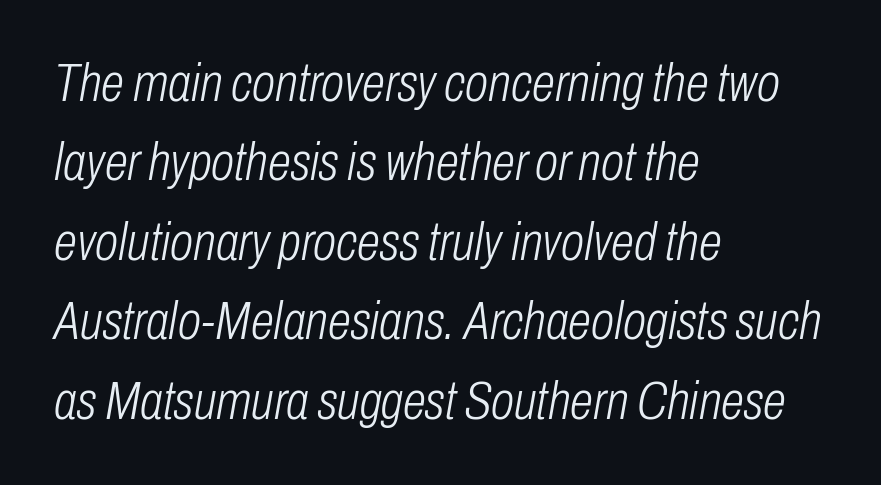
Check the space under the baseline: it is left empty. A normal amount of white space separates one row of letters from the next. Stems and bowls with no extra thickness — not bold. These lines are rendered in a variable-pitch font.
